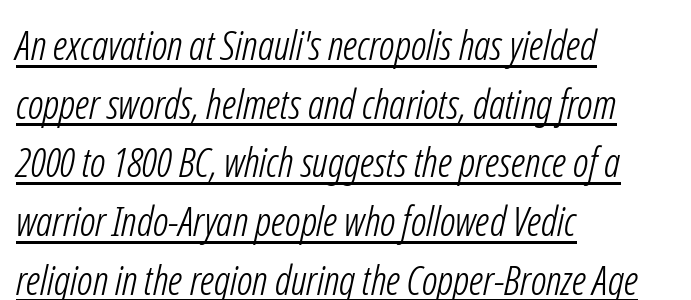
The type family on display is of the sans-serif kind. Normally led — the rows are evenly, conventionally spaced. On a weight scale, this lands at 450 or below. This sample uses plain, unmodified letter spacing. Like a heading marked for emphasis, these lines bear an underscore.
